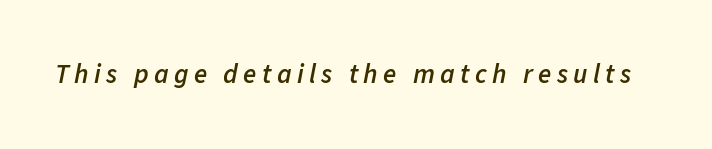
The image shows 27 px text type, italic (leaning right); set unusually wide letter spacing (+0.2 em), not underlined.
